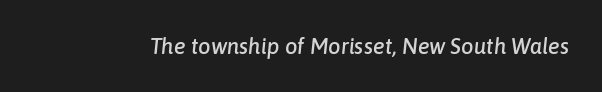
Between one letter and the next there's only the usual sliver of space. A clean baseline with only descenders dipping below it. This sample uses an oblique cut, with every glyph tilted off the vertical.
